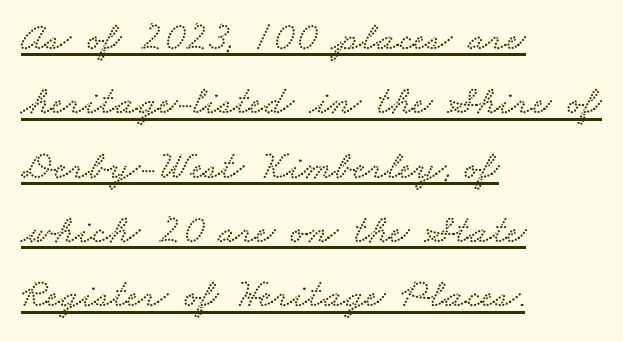
Q: Is the typeface a serif or a sans-serif typeface? A: Serif.
Q: Is the text underlined? A: Yes.
Q: How is the paragraph aligned? A: Left-aligned.
Q: Is the spacing between letters normal or unusually wide? A: Normal.
Q: Is the spacing between lines tight, normal or loose? A: Normal.
Q: Width (condensed, normal, or wide)? A: Wide.
Q: Stroke contrast? A: Low.
Q: x-height? A: Small.
Q: Monospaced? A: No.
